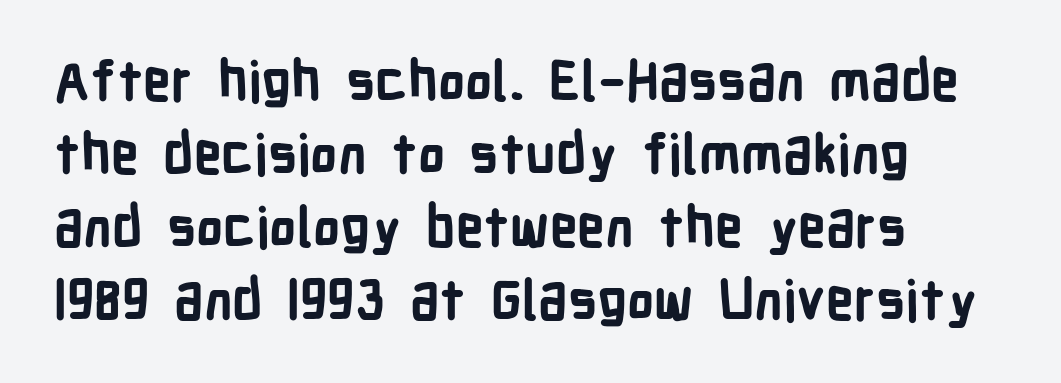
The image shows 55 px bold, condensed sans-serif type, upright; set left-aligned, normal line spacing (1.33x), normal letter spacing, not underlined; low stroke contrast and a medium x-height.
